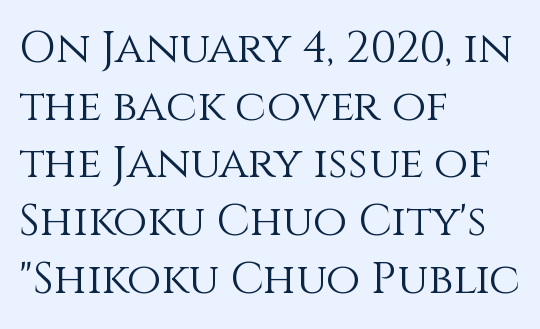
Q: Is the text bold? A: No.
Q: Is the text italic (slanted)? A: No, it is upright.
Q: Is the text underlined? A: No.
Q: How is the paragraph aligned? A: Left-aligned.
Q: Is the spacing between letters normal or unusually wide? A: Normal.
Q: Is the spacing between lines tight, normal or loose? A: Normal.
Q: Width (condensed, normal, or wide)? A: Normal.
Q: Stroke contrast? A: Medium.
Q: x-height? A: Large.
Q: Monospaced? A: No.
